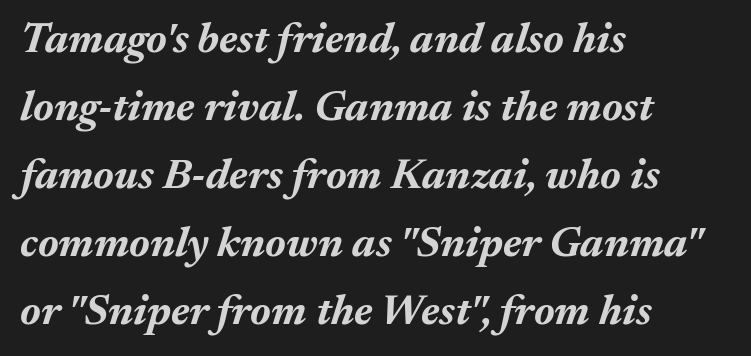
Q: Is the text bold? A: Yes.
Q: Is the text italic (slanted)? A: Yes, it leans right by about 17 degrees.
Q: Is the text underlined? A: No.
Q: How is the paragraph aligned? A: Left-aligned.
Q: Is the spacing between letters normal or unusually wide? A: Normal.
Q: Is the spacing between lines tight, normal or loose? A: Normal.
Q: Width (condensed, normal, or wide)? A: Normal.
Q: Stroke contrast? A: Medium.
Q: x-height? A: Medium.
Q: Monospaced? A: No.
